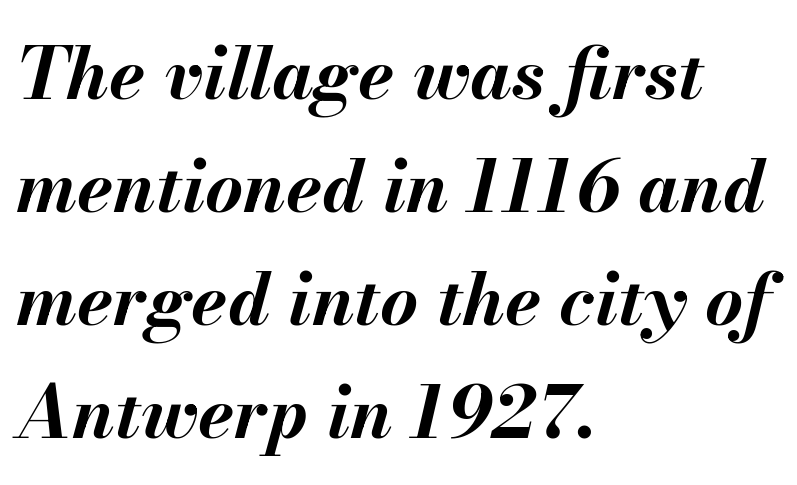
The image shows 73 px bold type, italic (leaning right); set left-aligned, normal line spacing (1.55x), normal letter spacing, not underlined; medium stroke contrast and a small x-height.
